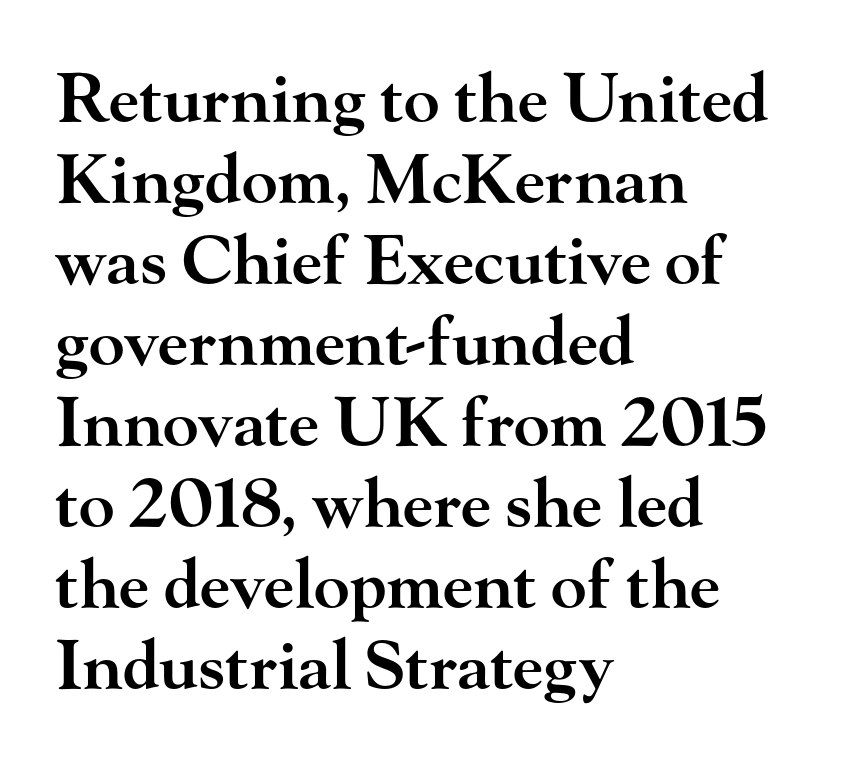
The baseline area is clear. You could not count columns in this text — the font is proportionally spaced. Notice how the stems are strictly vertical — no italics here. There is no visible air inserted between adjacent glyphs. Check where the strokes stop: tiny serifs finish them off. The sample has been set in demibold, a notch under bold.
